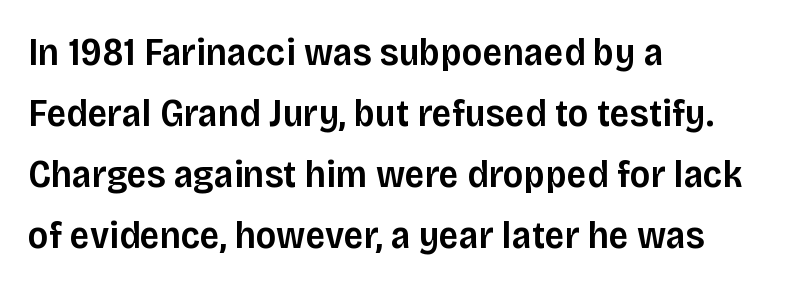
The image shows 39 px semibold sans-serif type, upright; set left-aligned, normal line spacing (1.56x), normal letter spacing, not underlined; low stroke contrast and a large x-height.
